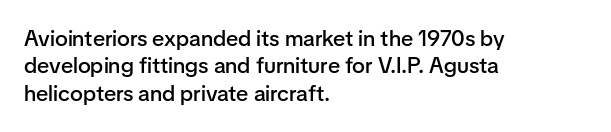
Q: Is the text bold? A: Semi-bold.
Q: Is the text italic (slanted)? A: No, it is upright.
Q: Is the text underlined? A: No.
Q: How is the paragraph aligned? A: Left-aligned.
Q: Is the spacing between letters normal or unusually wide? A: Normal.
